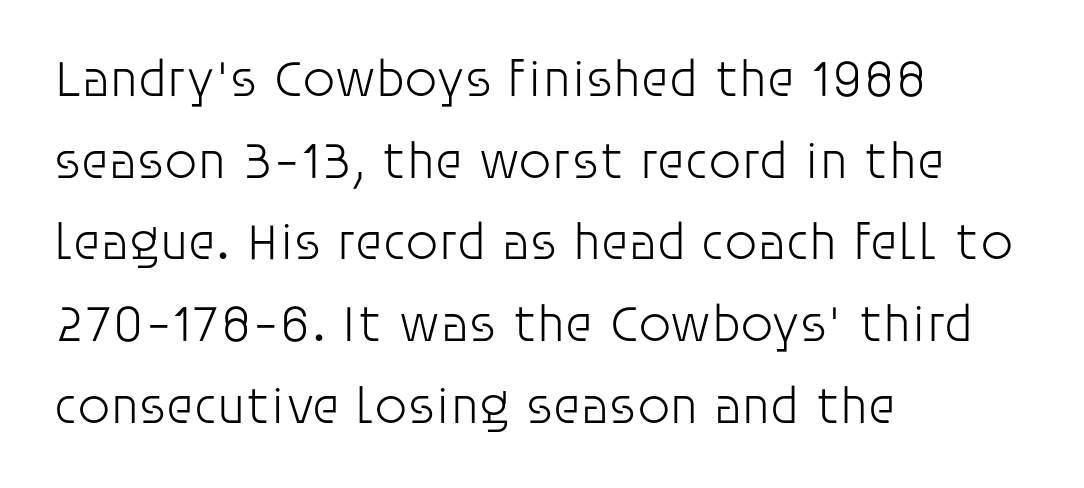
Unlike italic type, these characters show no tilt at all. Vertical stems look standard width or narrower in stroke. Is this a fixed-width face? No — the glyphs have proportional, varying widths. Vertical spacing — default.
